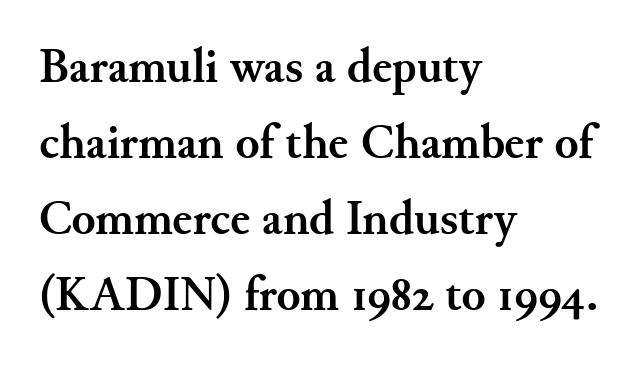
Examine the stroke ends and you'll spot serifs. Think of a printed novel: that variable character pitch is what you see here. A classic flush-left, rag-right setting is used for this passage. The letters are bold, with thick, heavy strokes. Descenders are the only things crossing below the line.
